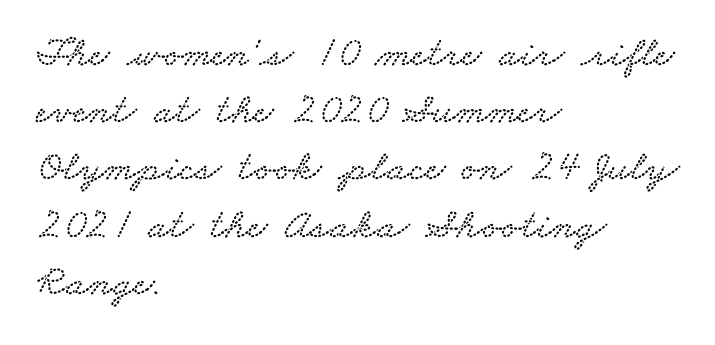
Tracking value appears to be zero — textbook default spacing. Where is the straight margin? On the left. Compared with typical paragraphs, the rows here are spaced about the same. The passage shown is not underscored anywhere. The face used here is proportionally spaced, like ordinary book or web type. Examine the stroke ends and you'll spot serifs.
